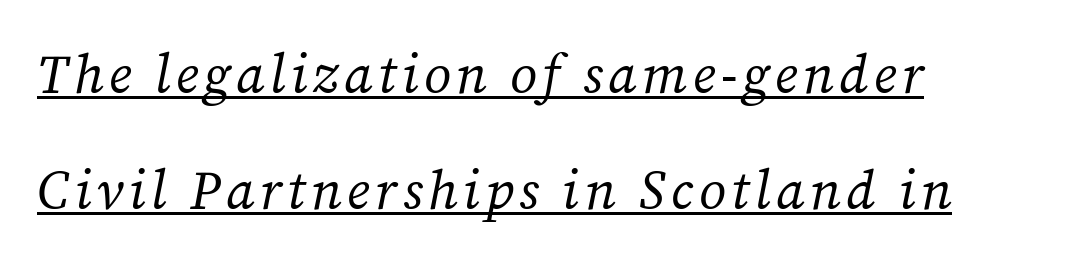
{"serif": "yes", "italic": "yes", "lean": "right", "slant_degrees": 12, "bold": "no", "weight": "regular", "width": "normal", "stroke_contrast": "medium", "x_height": "medium", "monospaced": "no", "underline": "yes", "align": "left", "line_spacing": "loose", "line_spacing_ratio": 2.15, "glyph_px": 54}
